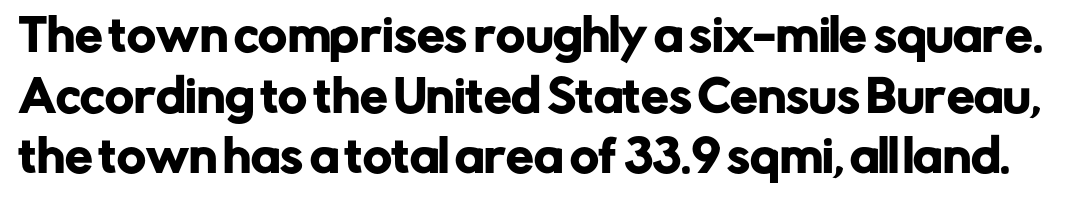
{"serif": "no", "italic": "no", "width": "normal", "stroke_contrast": "low", "x_height": "medium", "monospaced": "no", "underline": "no", "line_spacing": "normal", "line_spacing_ratio": 1.38, "letter_spacing": "normal", "letter_spacing_em": 0.0, "glyph_px": 44}
